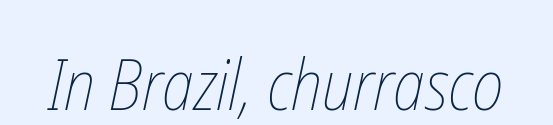
The image shows 70 px thin, condensed type; set normal letter spacing, not underlined; low stroke contrast and a medium x-height.
